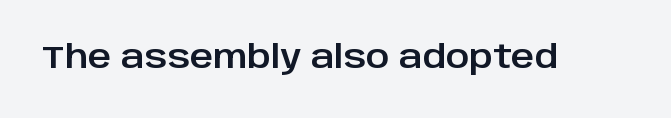
The image shows 32 px sans-serif type, upright; set normal letter spacing, not underlined; low stroke contrast and a large x-height.
